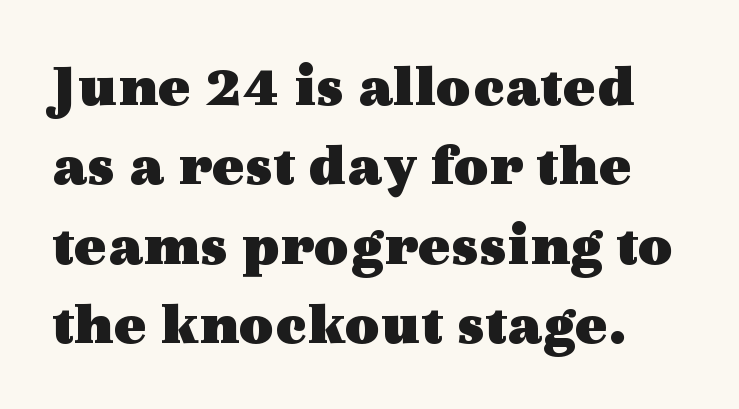
The image shows 61 px heavy, wide serif type, upright; set normal line spacing (1.3x), normal letter spacing, not underlined; a medium x-height.
